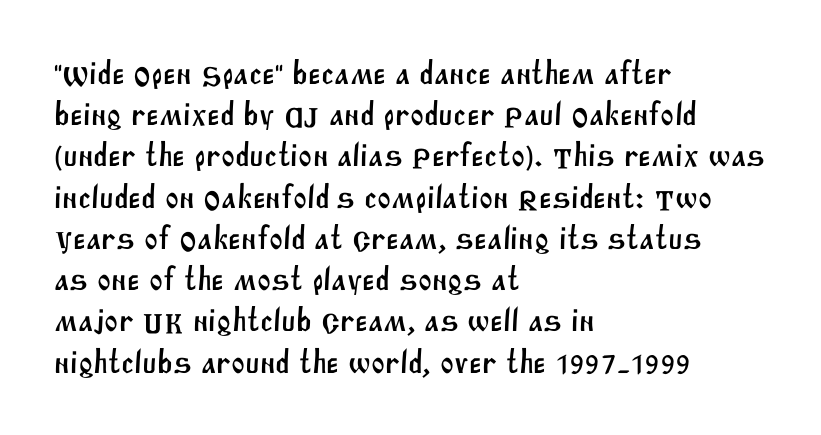
No word sits above an underline. This block has exactly the height ordinary leading produces. Short and long lines alike share a common starting point at left. The gaps between neighbouring characters are ordinary and unremarkable. This sample has the flowing, uneven cadence of proportional lettering.
